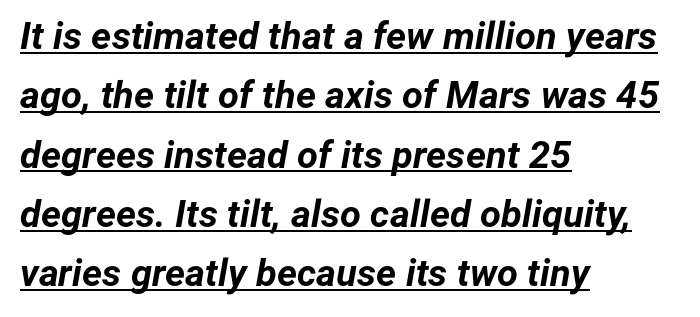
The image shows 38 px bold type, italic (leaning right); set left-aligned, normal line spacing (1.56x), normal letter spacing, underlined; low stroke contrast and a medium x-height.
